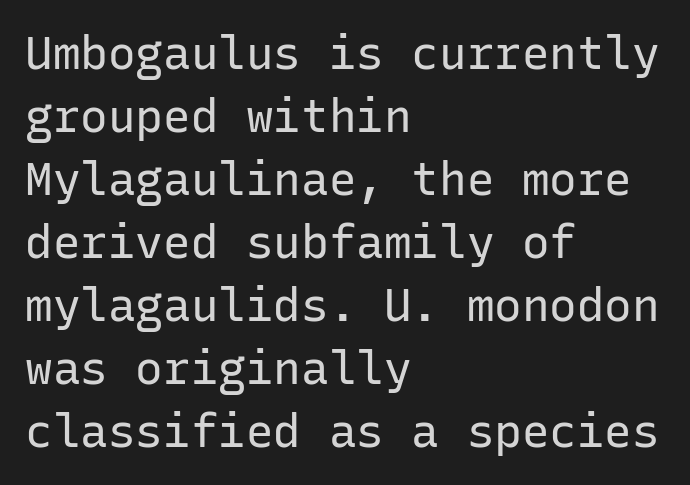
Q: Is the text bold? A: No.
Q: Is the text italic (slanted)? A: No, it is upright.
Q: Is the typeface a serif or a sans-serif typeface? A: Sans-serif.
Q: Is the text underlined? A: No.
Q: How is the paragraph aligned? A: Left-aligned.
Q: Is the spacing between letters normal or unusually wide? A: Normal.
Q: Is the spacing between lines tight, normal or loose? A: Normal.
Q: Width (condensed, normal, or wide)? A: Normal.
Q: Stroke contrast? A: Low.
Q: x-height? A: Medium.
Q: Monospaced? A: Yes.
